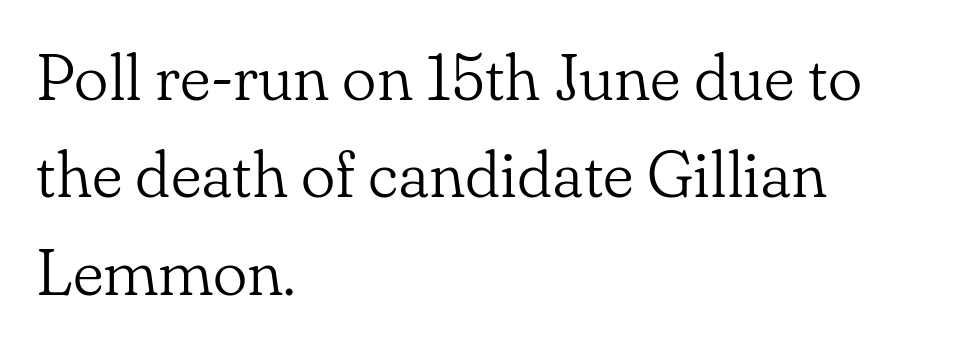
Q: Is the text bold? A: No.
Q: Is the text italic (slanted)? A: No, it is upright.
Q: Is the typeface a serif or a sans-serif typeface? A: Serif.
Q: Is the text underlined? A: No.
Q: How is the paragraph aligned? A: Left-aligned.
Q: Is the spacing between letters normal or unusually wide? A: Normal.
Q: Is the spacing between lines tight, normal or loose? A: Normal.
Q: Width (condensed, normal, or wide)? A: Normal.
Q: Stroke contrast? A: Low.
Q: x-height? A: Small.
Q: Monospaced? A: No.
